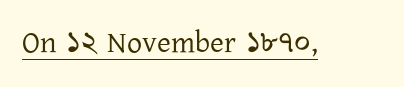
{"serif": "yes", "italic": "no", "bold": "no", "weight": "regular", "width": "normal", "stroke_contrast": "low", "x_height": "medium", "monospaced": "no", "underline": "yes", "letter_spacing": "normal", "letter_spacing_em": 0.0, "glyph_px": 30}
